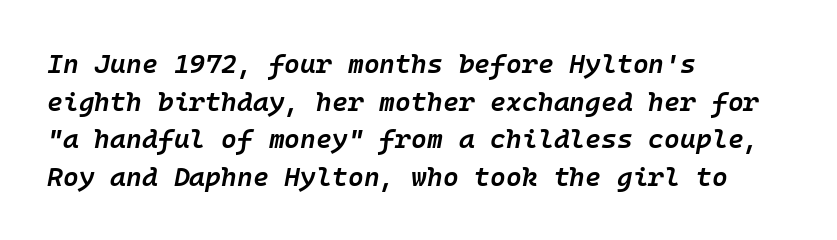
Q: Is the text bold? A: Semi-bold.
Q: Is the text italic (slanted)? A: Yes, it leans right by about 10 degrees.
Q: Is the text underlined? A: No.
Q: How is the paragraph aligned? A: Left-aligned.
Q: Is the spacing between letters normal or unusually wide? A: Normal.
Q: Is the spacing between lines tight, normal or loose? A: Normal.
